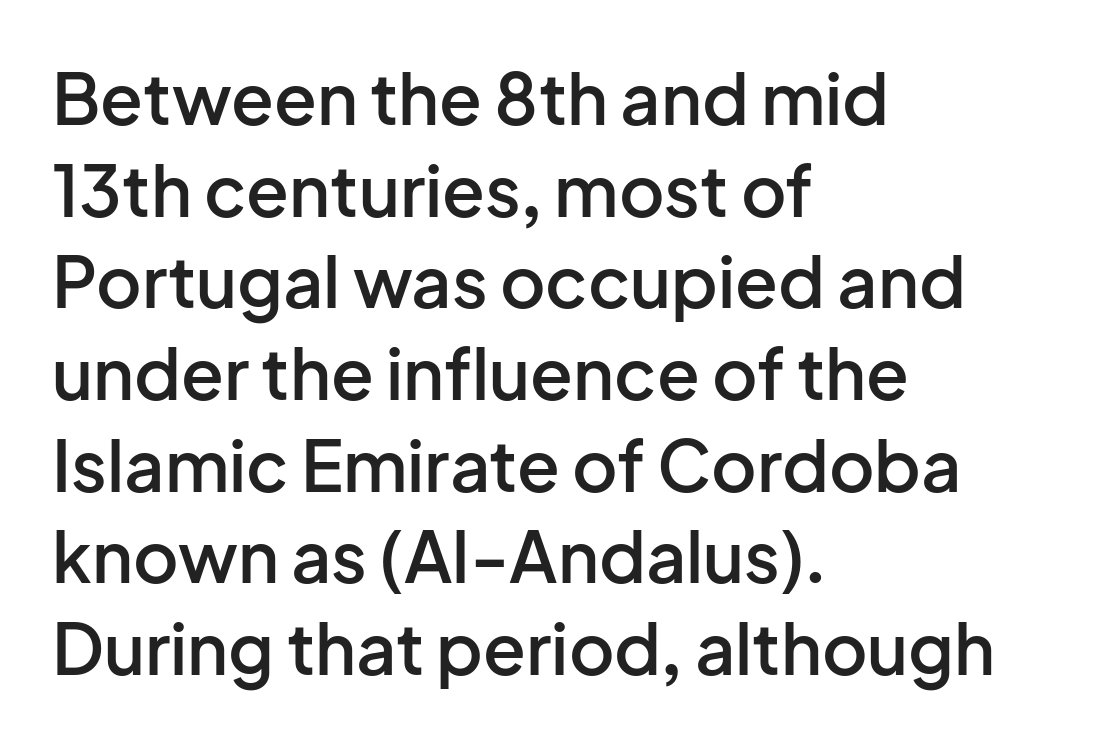
Q: Is the text bold? A: Semi-bold.
Q: Is the text italic (slanted)? A: No, it is upright.
Q: Is the typeface a serif or a sans-serif typeface? A: Sans-serif.
Q: Is the text underlined? A: No.
Q: How is the paragraph aligned? A: Left-aligned.
Q: Is the spacing between letters normal or unusually wide? A: Normal.
Q: Is the spacing between lines tight, normal or loose? A: Normal.
Q: Width (condensed, normal, or wide)? A: Normal.
Q: Stroke contrast? A: Low.
Q: x-height? A: Medium.
Q: Monospaced? A: No.
